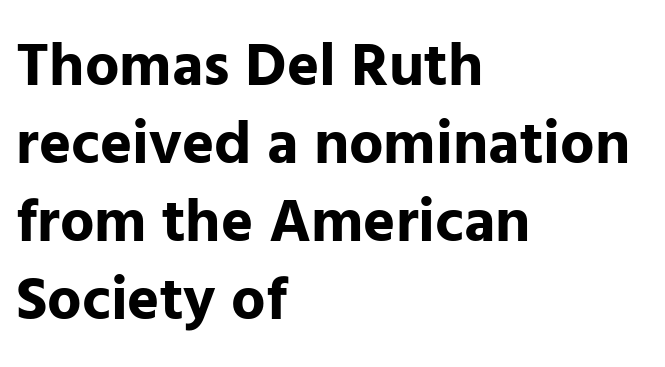
Q: Is the text bold? A: Yes.
Q: Is the text italic (slanted)? A: No, it is upright.
Q: Is the typeface a serif or a sans-serif typeface? A: Sans-serif.
Q: Is the text underlined? A: No.
Q: How is the paragraph aligned? A: Left-aligned.
Q: Is the spacing between letters normal or unusually wide? A: Normal.
Q: Is the spacing between lines tight, normal or loose? A: Normal.
Q: Width (condensed, normal, or wide)? A: Normal.
Q: Stroke contrast? A: Low.
Q: x-height? A: Medium.
Q: Monospaced? A: No.
